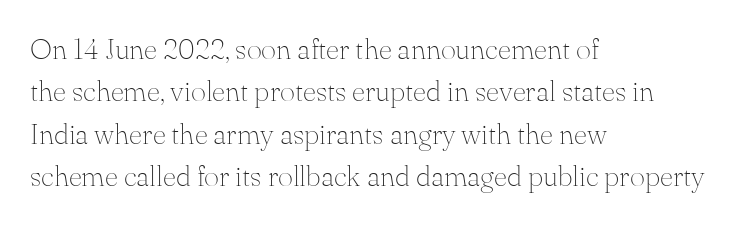
Q: Is the text bold? A: No.
Q: Is the text italic (slanted)? A: No, it is upright.
Q: Is the typeface a serif or a sans-serif typeface? A: Serif.
Q: Is the text underlined? A: No.
Q: How is the paragraph aligned? A: Left-aligned.
Q: Is the spacing between letters normal or unusually wide? A: Normal.
Q: Is the spacing between lines tight, normal or loose? A: Normal.
Q: Width (condensed, normal, or wide)? A: Normal.
Q: Stroke contrast? A: Medium.
Q: x-height? A: Small.
Q: Monospaced? A: No.
